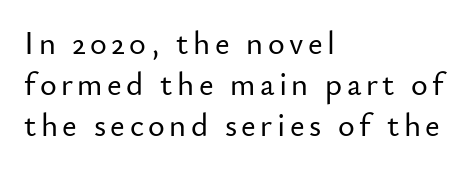
{"serif": "no", "italic": "no", "width": "normal", "stroke_contrast": "low", "x_height": "small", "monospaced": "no", "underline": "no", "align": "left", "line_spacing": "normal", "line_spacing_ratio": 1.28, "glyph_px": 32}
